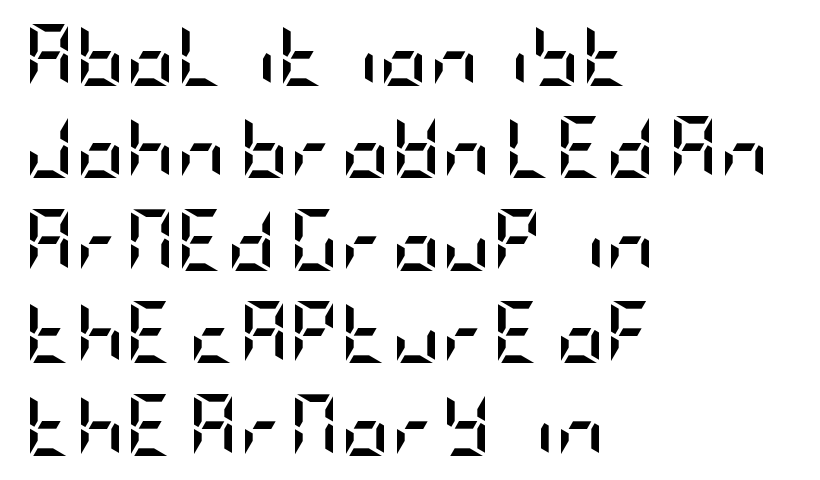
Look at the bottom of the vertical strokes: they stop flat, with no serifs. Compared with typical paragraphs, the rows here are spaced about the same. Look at the tracking — it's just the regular setting, nothing added. Beneath every word, the page is bare. Compared with a centered layout, this one pins lines to the left instead. Designer's note — italics off, roman on.
